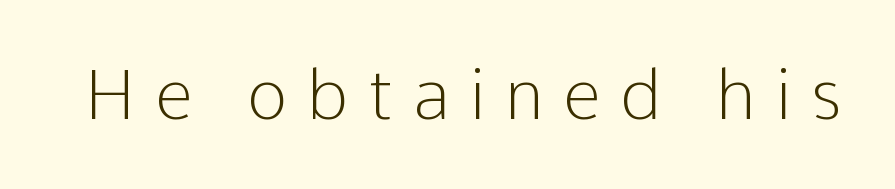
Vertical stems look standard width or narrower in stroke. The passage shown is not underscored anywhere. Looks like regular typesetting: each glyph gets only the width it needs. The axis of the letterforms is exactly vertical. What stands out about the letter spacing? Its width — letters are far apart. Note: no serifs on the glyphs.
